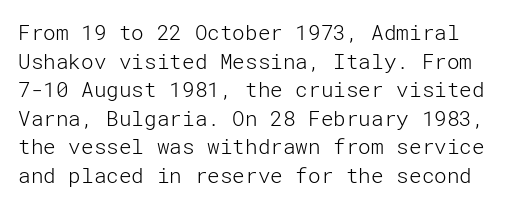
The image shows 21 px text type, upright; set normal line spacing (1.36x), normal letter spacing, not underlined.
